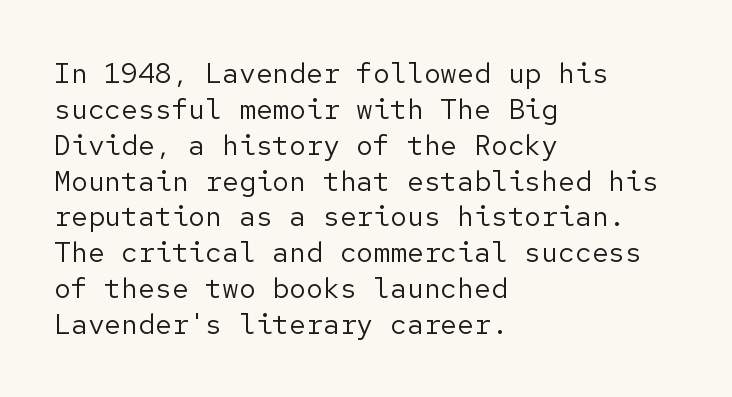
Q: Is the text bold? A: No.
Q: Is the text italic (slanted)? A: No, it is upright.
Q: Is the typeface a serif or a sans-serif typeface? A: Sans-serif.
Q: Is the text underlined? A: No.
Q: How is the paragraph aligned? A: Left-aligned.
Q: Is the spacing between letters normal or unusually wide? A: Normal.
Q: Is the spacing between lines tight, normal or loose? A: Normal.
Q: Width (condensed, normal, or wide)? A: Normal.
Q: Stroke contrast? A: Low.
Q: x-height? A: Medium.
